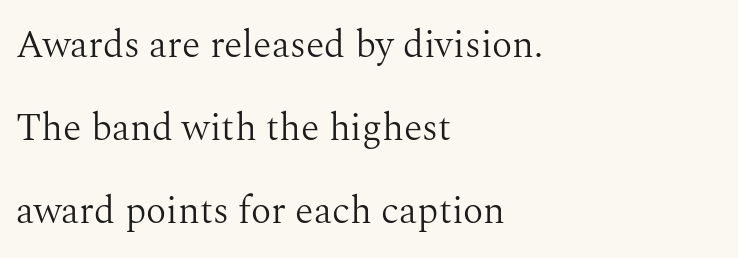
A bare baseline throughout the passage. Each letter keeps its own natural width here, so spacing adapts to shape. The face used here is rendered with its standard letterfit. Posture: straight, roman, zero tilt. Old-style or modern, the face here clearly has serifs.
